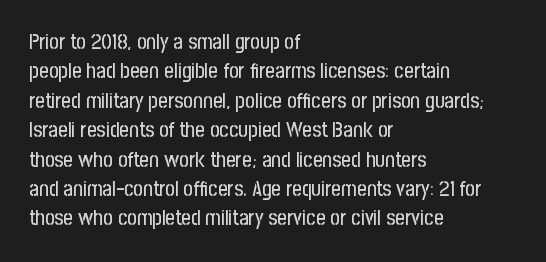
Q: Is the text italic (slanted)? A: No, it is upright.
Q: Is the text underlined? A: No.
Q: How is the paragraph aligned? A: Left-aligned.
Q: Is the spacing between letters normal or unusually wide? A: Normal.
Q: Is the spacing between lines tight, normal or loose? A: Normal.
